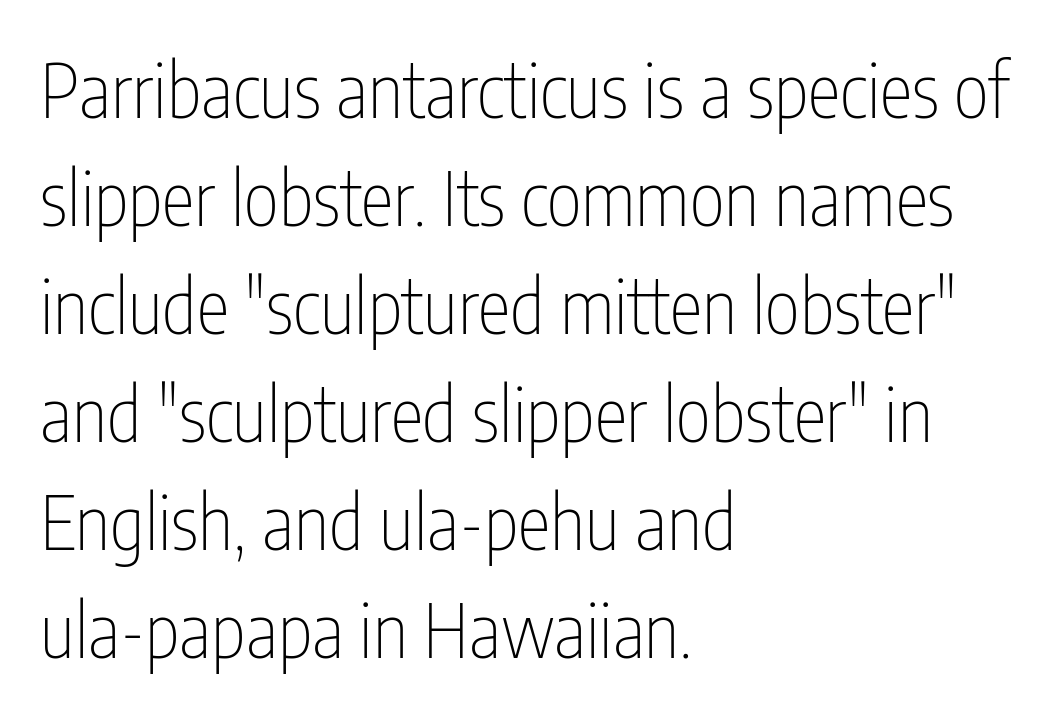
The font is comparable to plain body text, perhaps lighter. No italicization has been applied; the sample stays upright. This sample has the flowing, uneven cadence of proportional lettering. Left-aligned paragraph, ragged on the right. Typographically, this falls in the sans-serif category.
